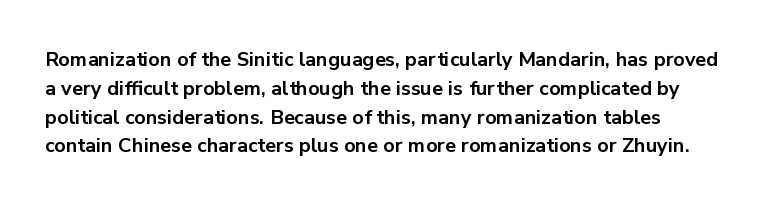
{"italic": "no", "bold": "yes", "underline": "no", "line_spacing": "normal", "line_spacing_ratio": 1.44, "letter_spacing": "normal", "letter_spacing_em": 0.0, "glyph_px": 20}
